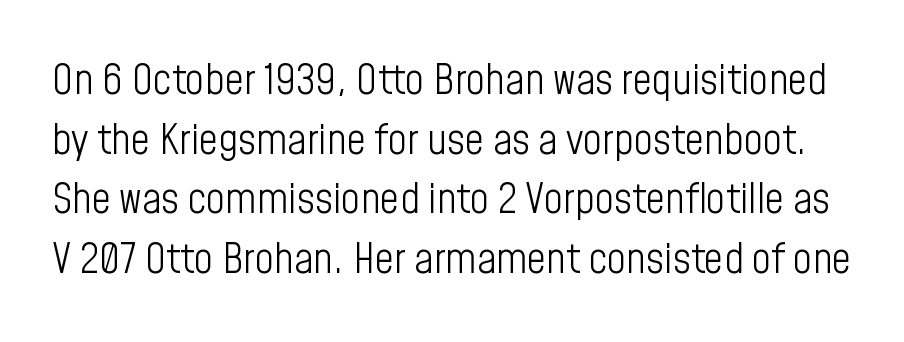
A roman cut, with each character standing at attention. What stands out about the letter spacing? Nothing — it is the standard amount. These lines are composed in type without serifs. The cut favours lightness, reaching ordinary text weight at its darkest. The gap between lines stays unmarked.
